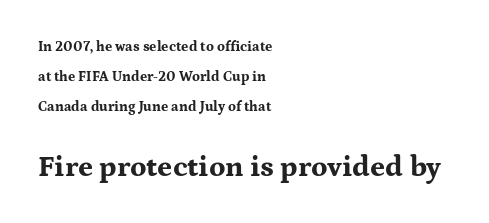
Q: Is the text bold? A: Yes.
Q: Is the text italic (slanted)? A: No, it is upright.
Q: Is the typeface a serif or a sans-serif typeface? A: Serif.
Q: Is the text underlined? A: No.
Q: How is the paragraph aligned? A: Left-aligned.
Q: Is the spacing between letters normal or unusually wide? A: Normal.
Q: Is the spacing between lines tight, normal or loose? A: Loose.
Q: Which block of text is set in a larger size, the first (top) or the second (bottom)? A: The second (bottom) one.
Q: Width (condensed, normal, or wide)? A: Wide.
Q: Stroke contrast? A: Medium.
Q: x-height? A: Medium.
Q: Monospaced? A: No.
